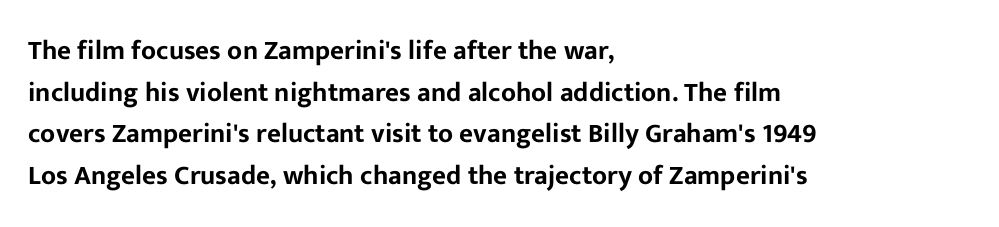
Q: Is the text italic (slanted)? A: No, it is upright.
Q: Is the text underlined? A: No.
Q: How is the paragraph aligned? A: Left-aligned.
Q: Is the spacing between letters normal or unusually wide? A: Normal.
Q: Is the spacing between lines tight, normal or loose? A: Normal.
